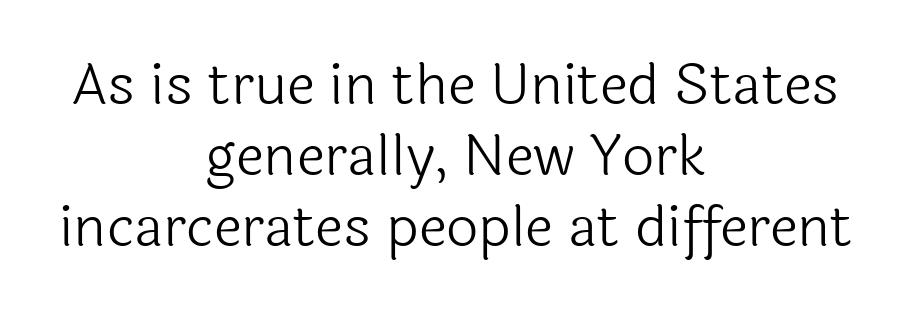
{"serif": "no", "italic": "no", "bold": "no", "weight": "light", "width": "normal", "x_height": "medium", "monospaced": "no", "underline": "no", "align": "center", "line_spacing": "normal", "line_spacing_ratio": 1.25, "letter_spacing": "normal", "letter_spacing_em": 0.0, "glyph_px": 57}
